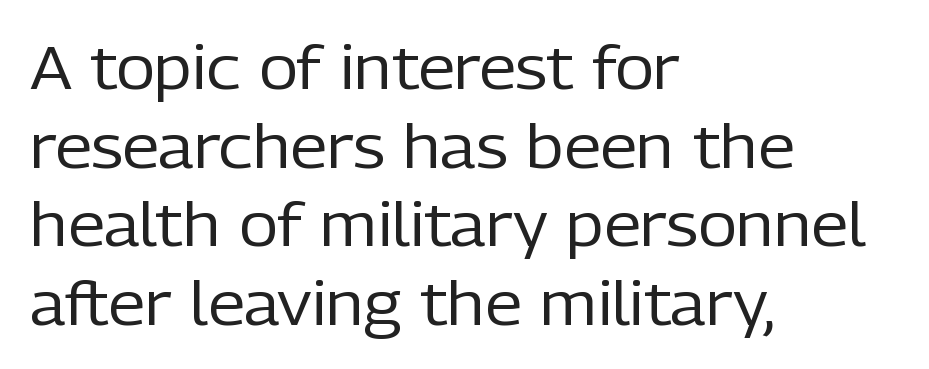
The image shows 60 px regular-weight sans-serif type, upright; set left-aligned, normal line spacing (1.31x), normal letter spacing, not underlined; low stroke contrast and a medium x-height.
